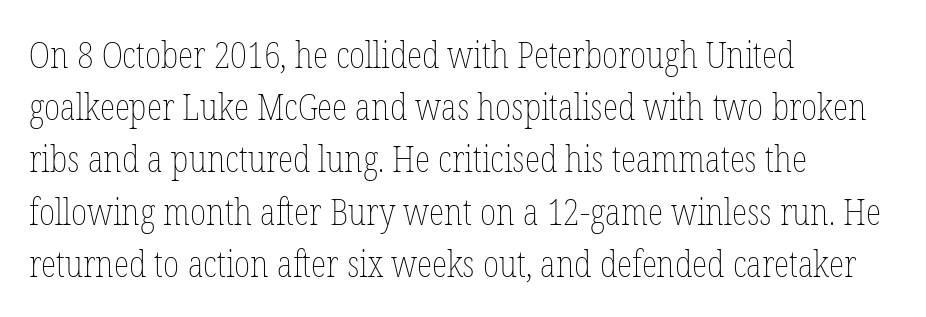
Q: Is the text bold? A: No.
Q: Is the text italic (slanted)? A: No, it is upright.
Q: Is the text underlined? A: No.
Q: How is the paragraph aligned? A: Left-aligned.
Q: Is the spacing between letters normal or unusually wide? A: Normal.
Q: Is the spacing between lines tight, normal or loose? A: Normal.
Q: Width (condensed, normal, or wide)? A: Condensed.
Q: Stroke contrast? A: Low.
Q: x-height? A: Medium.
Q: Monospaced? A: No.
